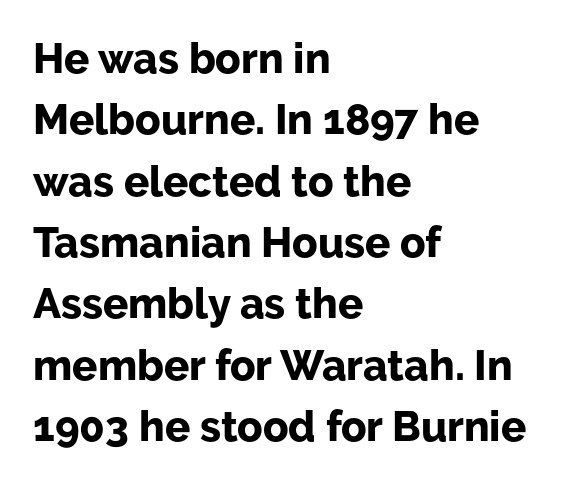
Q: Is the text bold? A: Yes.
Q: Is the text italic (slanted)? A: No, it is upright.
Q: Is the typeface a serif or a sans-serif typeface? A: Sans-serif.
Q: Is the text underlined? A: No.
Q: How is the paragraph aligned? A: Left-aligned.
Q: Is the spacing between letters normal or unusually wide? A: Normal.
Q: Is the spacing between lines tight, normal or loose? A: Normal.
Q: Width (condensed, normal, or wide)? A: Normal.
Q: Stroke contrast? A: Low.
Q: x-height? A: Medium.
Q: Monospaced? A: No.
